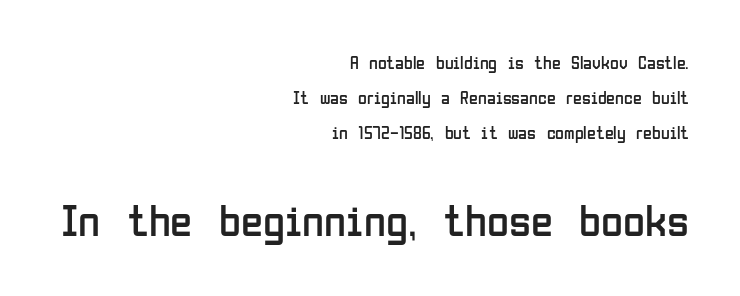
The image shows 45 px regular-weight, condensed sans-serif type, upright; set right-aligned, loose line spacing (1.94x), normal letter spacing, not underlined; the second (bottom) block is 2.5x larger; low stroke contrast and a medium x-height.
